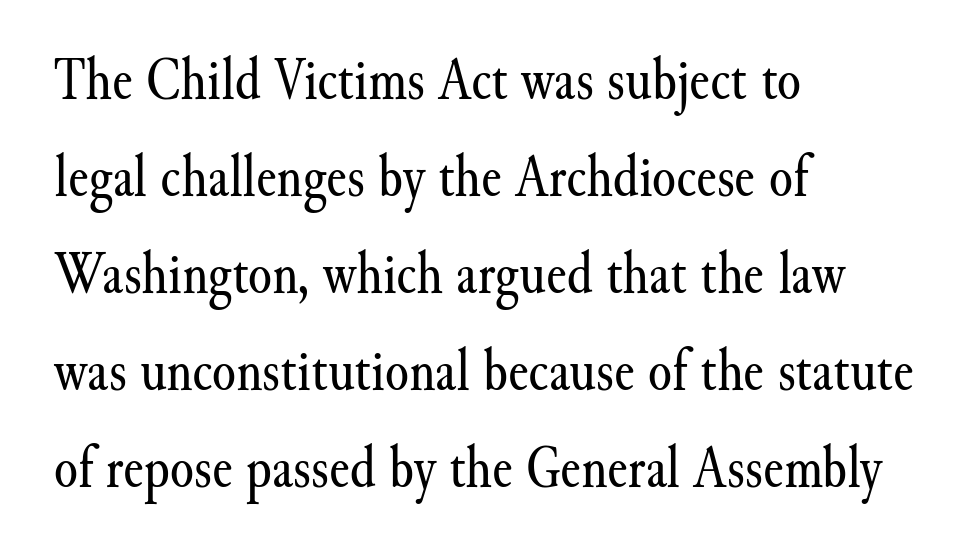
The typography opts for an upright posture over an oblique one. You can tell from the footed stems that serif type was used. Observe the ordinary spacing: letters are neighbours, not strangers. Spacing verdict: proportional, widths tailored to each character. A classic flush-left, rag-right setting is used for this passage. The characters are drawn with everyday or finer stroke widths.
